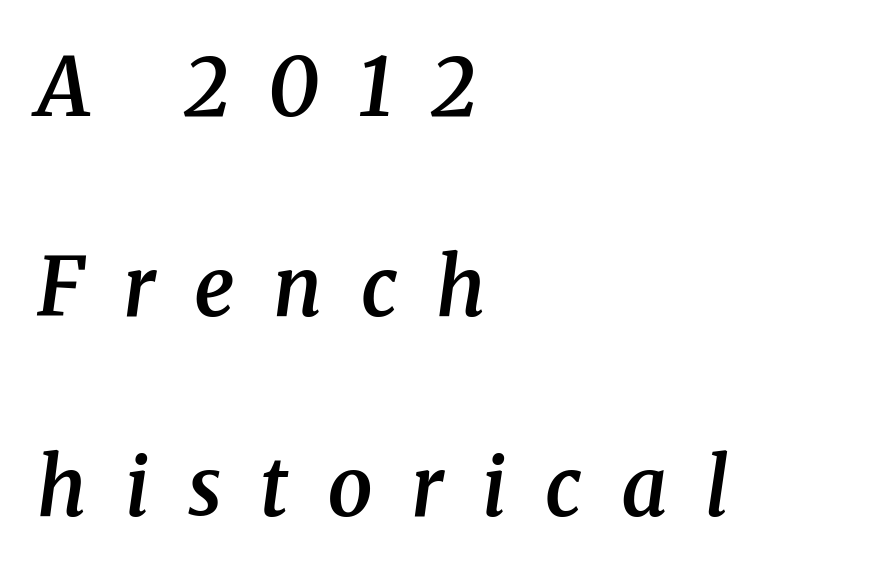
Q: Is the text bold? A: Semi-bold.
Q: Is the text italic (slanted)? A: Yes, it leans right by about 8 degrees.
Q: Is the typeface a serif or a sans-serif typeface? A: Serif.
Q: Is the text underlined? A: No.
Q: How is the paragraph aligned? A: Left-aligned.
Q: Is the spacing between letters normal or unusually wide? A: Unusually wide.
Q: Is the spacing between lines tight, normal or loose? A: Loose.
Q: Width (condensed, normal, or wide)? A: Normal.
Q: Stroke contrast? A: Medium.
Q: x-height? A: Medium.
Q: Monospaced? A: No.
